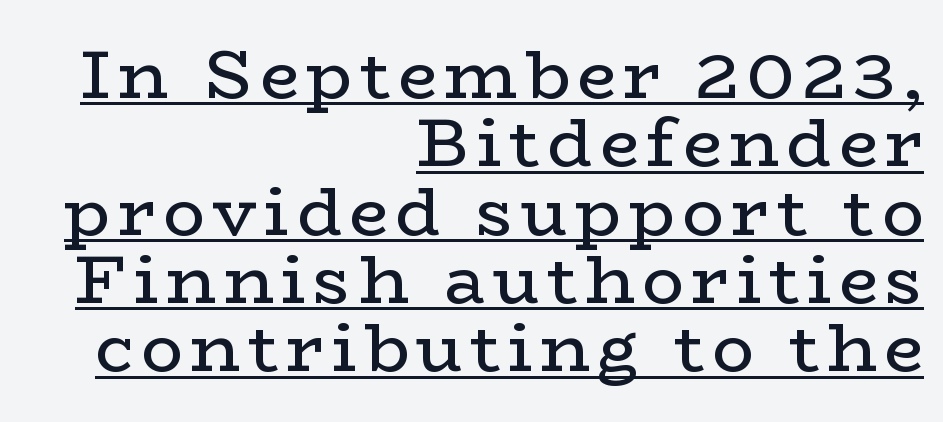
{"serif": "yes", "italic": "no", "bold": "no", "weight": "regular", "width": "wide", "stroke_contrast": "low", "x_height": "medium", "monospaced": "no", "underline": "yes", "align": "right", "line_spacing": "tight", "line_spacing_ratio": 0.99, "glyph_px": 69}
